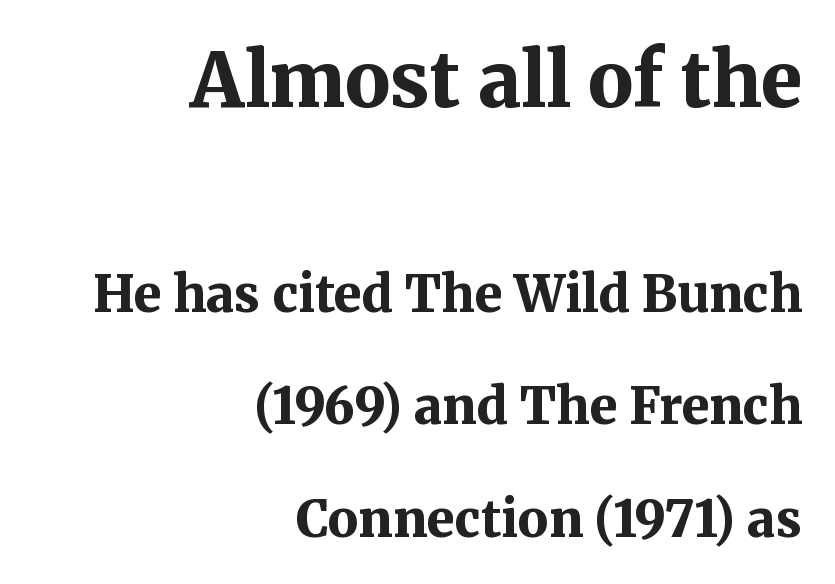
Q: Is the text bold? A: Yes.
Q: Is the text italic (slanted)? A: No, it is upright.
Q: Is the typeface a serif or a sans-serif typeface? A: Serif.
Q: Is the text underlined? A: No.
Q: How is the paragraph aligned? A: Right-aligned.
Q: Is the spacing between letters normal or unusually wide? A: Normal.
Q: Is the spacing between lines tight, normal or loose? A: Loose.
Q: Which block of text is set in a larger size, the first (top) or the second (bottom)? A: The first (top) one.
Q: Width (condensed, normal, or wide)? A: Normal.
Q: Stroke contrast? A: Medium.
Q: x-height? A: Medium.
Q: Monospaced? A: No.
